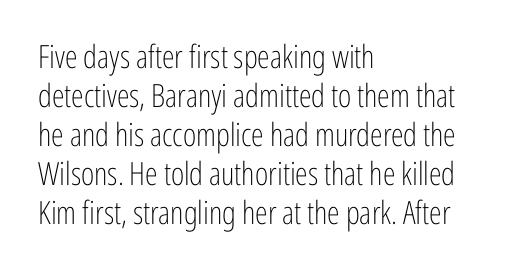
A sans-serif font was chosen for this passage. These lines are set flush left with a ragged right edge. Tall strokes in this sample are plumb rather than angled. Default kerning and tracking; the words read as compact shapes. Proportional: the letters do not fall into vertical columns.
